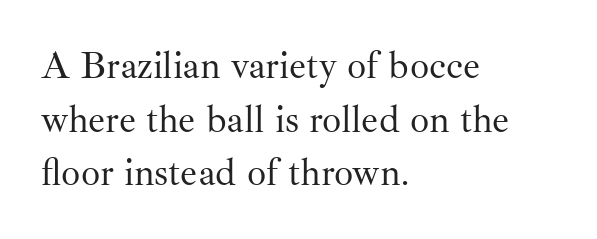
The image shows 38 px regular-weight serif type, upright; set left-aligned, normal line spacing (1.41x), normal letter spacing, not underlined; medium stroke contrast and a small x-height.
